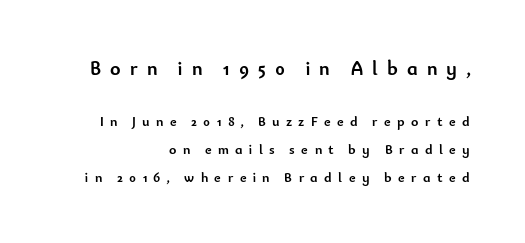
Q: Is the text bold? A: Yes.
Q: Is the text italic (slanted)? A: No, it is upright.
Q: Is the text underlined? A: No.
Q: How is the paragraph aligned? A: Right-aligned.
Q: Is the spacing between letters normal or unusually wide? A: Unusually wide.
Q: Is the spacing between lines tight, normal or loose? A: Loose.
Q: Which block of text is set in a larger size, the first (top) or the second (bottom)? A: The first (top) one.
